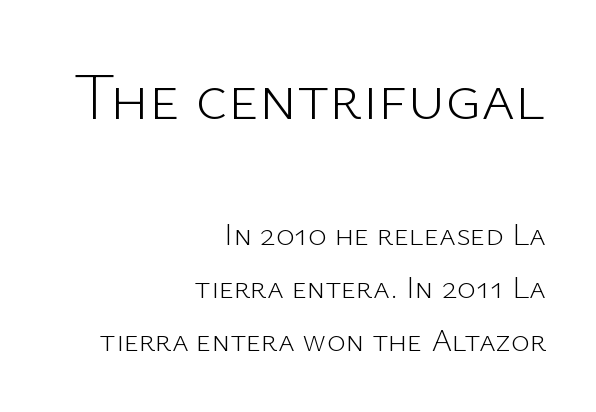
{"serif": "no", "italic": "no", "bold": "no", "weight": "light", "width": "normal", "stroke_contrast": "low", "x_height": "medium", "monospaced": "no", "underline": "no", "align": "right", "line_spacing": "normal", "line_spacing_ratio": 1.67, "letter_spacing": "normal", "letter_spacing_em": 0.0, "larger_block": "first", "size_ratio": 2.03, "glyph_px": 65}
